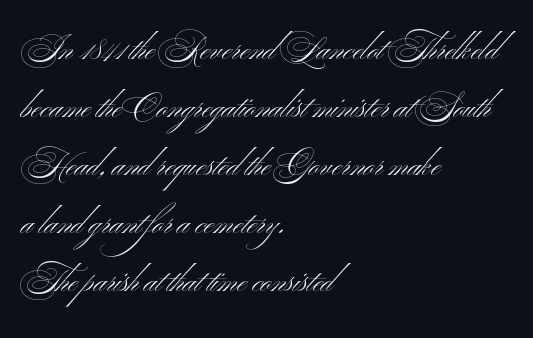
{"serif": "no", "bold": "no", "weight": "light", "width": "wide", "stroke_contrast": "medium", "x_height": "small", "monospaced": "no", "underline": "no", "align": "left", "line_spacing_ratio": 1.81, "letter_spacing": "normal", "letter_spacing_em": 0.0, "glyph_px": 32}
